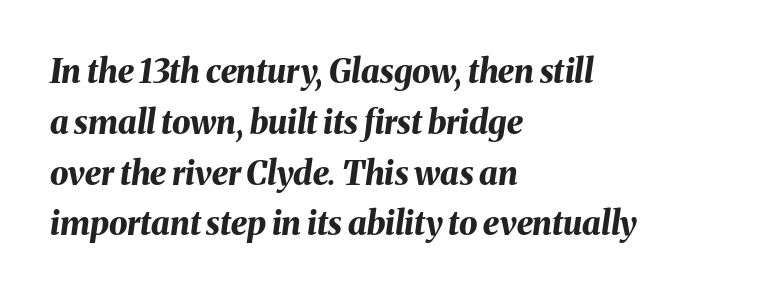
Q: Is the text bold? A: Yes.
Q: Is the text italic (slanted)? A: Yes, it leans right by about 8 degrees.
Q: Is the text underlined? A: No.
Q: How is the paragraph aligned? A: Left-aligned.
Q: Is the spacing between letters normal or unusually wide? A: Normal.
Q: Is the spacing between lines tight, normal or loose? A: Normal.
Q: Width (condensed, normal, or wide)? A: Normal.
Q: Stroke contrast? A: Medium.
Q: x-height? A: Medium.
Q: Monospaced? A: No.
